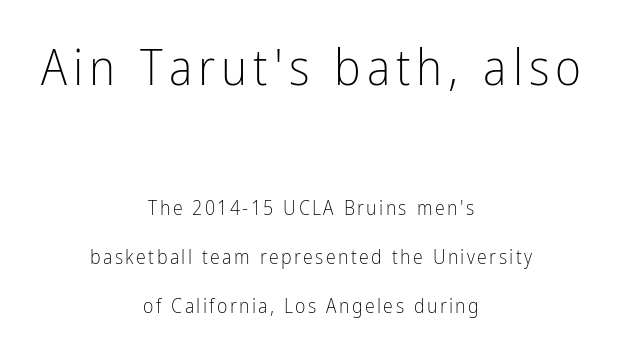
{"serif": "no", "italic": "no", "bold": "no", "weight": "light", "width": "condensed", "stroke_contrast": "low", "x_height": "medium", "monospaced": "no", "underline": "no", "align": "center", "line_spacing": "loose", "line_spacing_ratio": 2.45, "larger_block": "first", "size_ratio": 2.5, "glyph_px": 50}
